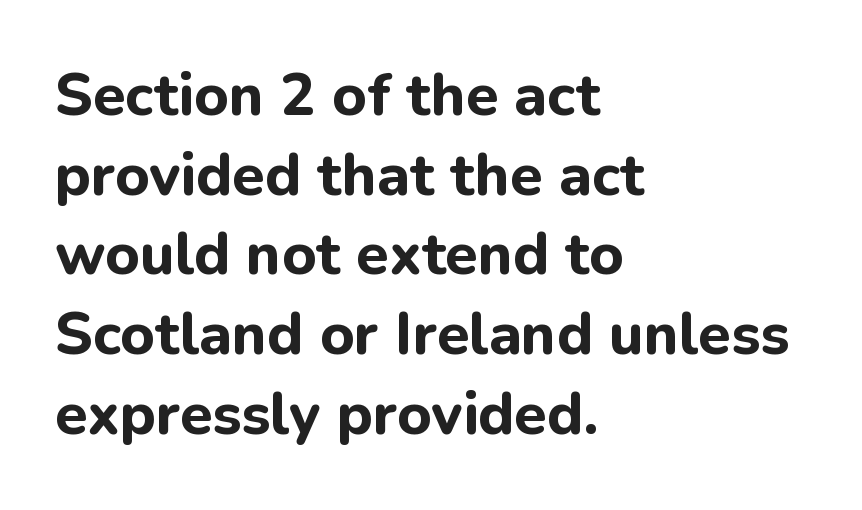
These lines stack with their left ends in a neat column. Do the letters lean? They stand straight. Each letter's strokes conclude bluntly, with no projecting serifs. The passage shown is typed in a proportional face where columns would drift. Typesetter's note: full bold, strokes at maximum text heaviness.
